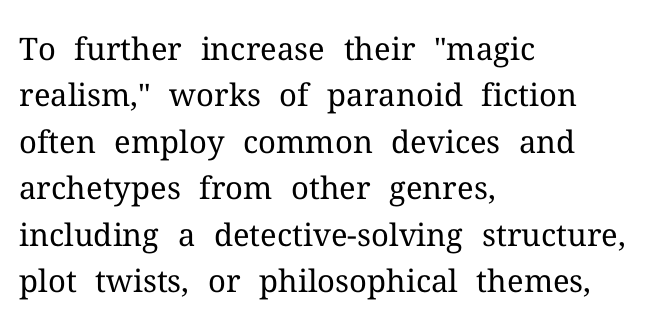
{"serif": "yes", "italic": "no", "bold": "no", "weight": "regular", "width": "normal", "stroke_contrast": "medium", "x_height": "medium", "monospaced": "no", "underline": "no", "align": "left", "line_spacing": "normal", "line_spacing_ratio": 1.5, "letter_spacing": "normal", "letter_spacing_em": 0.0, "glyph_px": 31}
